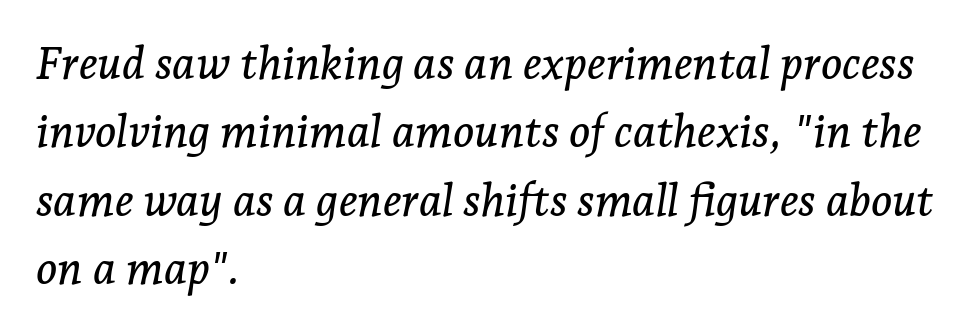
{"serif": "yes", "italic": "yes", "lean": "right", "slant_degrees": 7, "width": "normal", "stroke_contrast": "low", "x_height": "medium", "monospaced": "no", "underline": "no", "align": "left", "line_spacing": "normal", "line_spacing_ratio": 1.52, "letter_spacing": "normal", "letter_spacing_em": 0.0, "glyph_px": 45}
